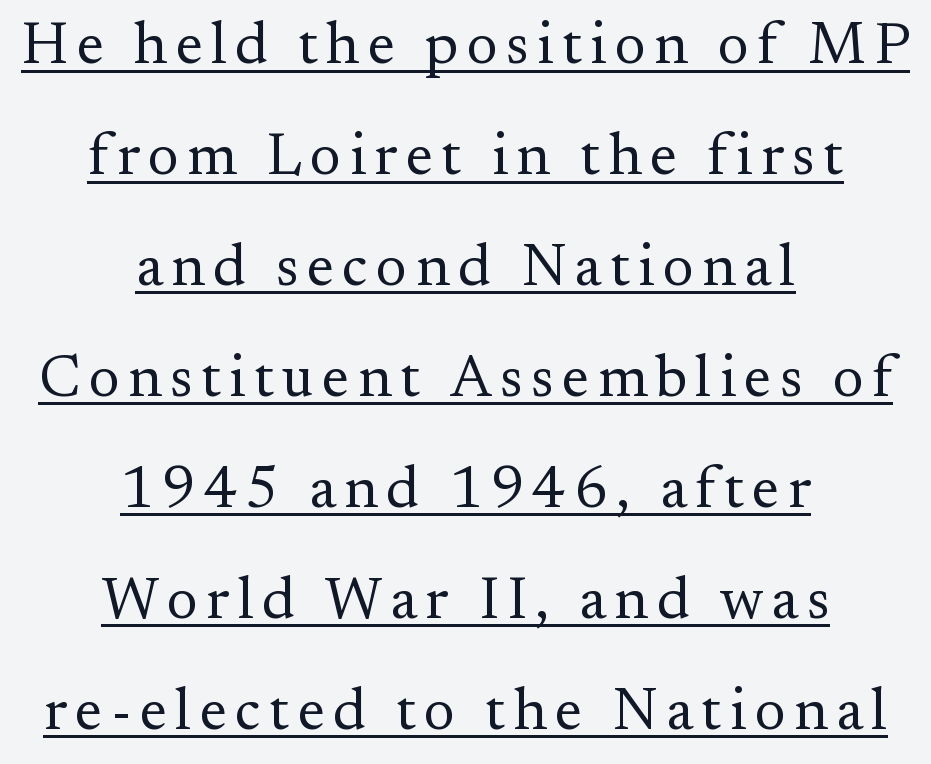
The image shows 59 px regular-weight serif type, upright; set centered, line spacing 1.88x, underlined; medium stroke contrast and a small x-height.
